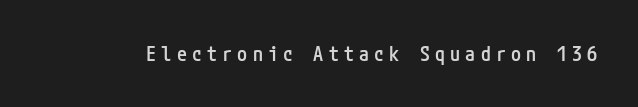
Q: Is the text bold? A: Semi-bold.
Q: Is the text italic (slanted)? A: No, it is upright.
Q: Is the text underlined? A: No.
Q: Is the spacing between letters normal or unusually wide? A: Unusually wide.
